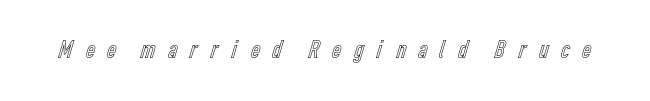
The image shows 26 px text type; set unusually wide letter spacing (+0.37 em), not underlined.
